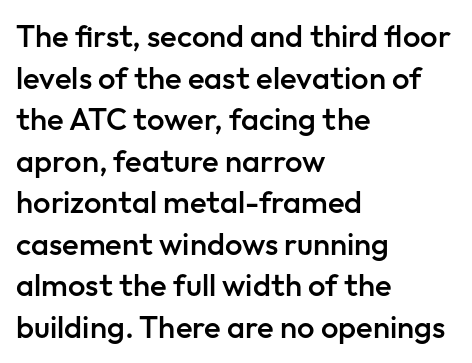
Q: Is the text bold? A: Semi-bold.
Q: Is the text italic (slanted)? A: No, it is upright.
Q: Is the typeface a serif or a sans-serif typeface? A: Sans-serif.
Q: Is the text underlined? A: No.
Q: How is the paragraph aligned? A: Left-aligned.
Q: Is the spacing between letters normal or unusually wide? A: Normal.
Q: Is the spacing between lines tight, normal or loose? A: Normal.
Q: Width (condensed, normal, or wide)? A: Normal.
Q: Stroke contrast? A: Low.
Q: x-height? A: Medium.
Q: Monospaced? A: No.
